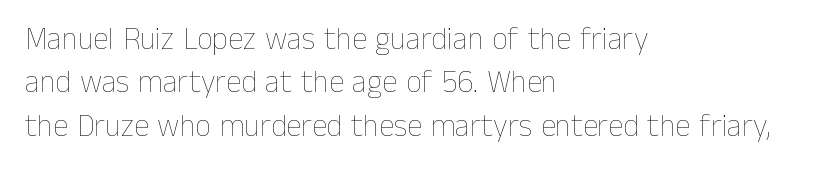
A bare baseline throughout the passage. These lines were composed using upright roman letters. A typesetter would call this zero additional tracking. Proportional: the letters do not fall into vertical columns. This reads as an unemphasized weight, regular at the heaviest. Layout note: lines flush left.
